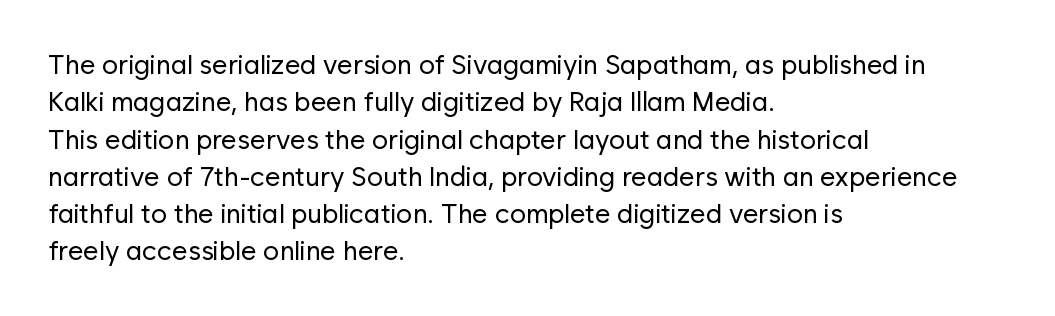
The image shows 27 px text type, upright; set left-aligned, normal line spacing (1.38x), normal letter spacing, not underlined.
